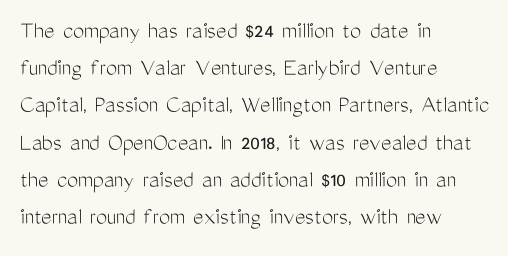
Q: Is the text bold? A: No.
Q: Is the text italic (slanted)? A: No, it is upright.
Q: Is the text underlined? A: No.
Q: How is the paragraph aligned? A: Left-aligned.
Q: Is the spacing between letters normal or unusually wide? A: Normal.
Q: Is the spacing between lines tight, normal or loose? A: Normal.
